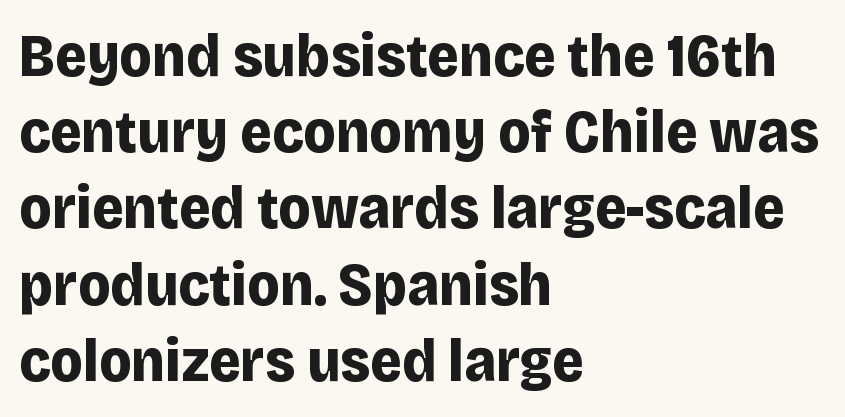
Emphasis by weight is at full strength: bold. Each row of text sits above clean, open space. Tracking value appears to be zero — textbook default spacing. Does the lettering tilt? It doesn't — this is upright.
